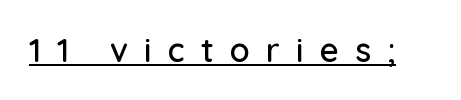
Q: Is the text italic (slanted)? A: No, it is upright.
Q: Is the typeface a serif or a sans-serif typeface? A: Sans-serif.
Q: Is the text underlined? A: Yes.
Q: Is the spacing between letters normal or unusually wide? A: Unusually wide.
Q: Width (condensed, normal, or wide)? A: Normal.
Q: Stroke contrast? A: Low.
Q: x-height? A: Medium.
Q: Monospaced? A: No.
